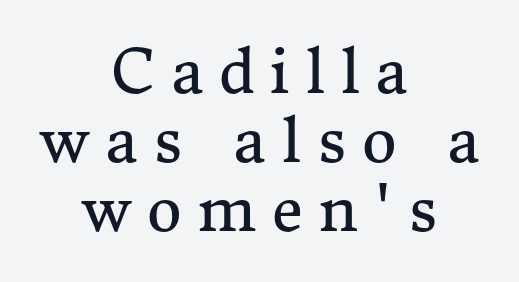
{"serif": "yes", "italic": "no", "bold": "no", "weight": "regular", "width": "normal", "stroke_contrast": "medium", "x_height": "medium", "monospaced": "no", "underline": "no", "align": "center", "line_spacing": "tight", "line_spacing_ratio": 1.15, "letter_spacing": "wide", "letter_spacing_em": 0.26, "glyph_px": 60}
